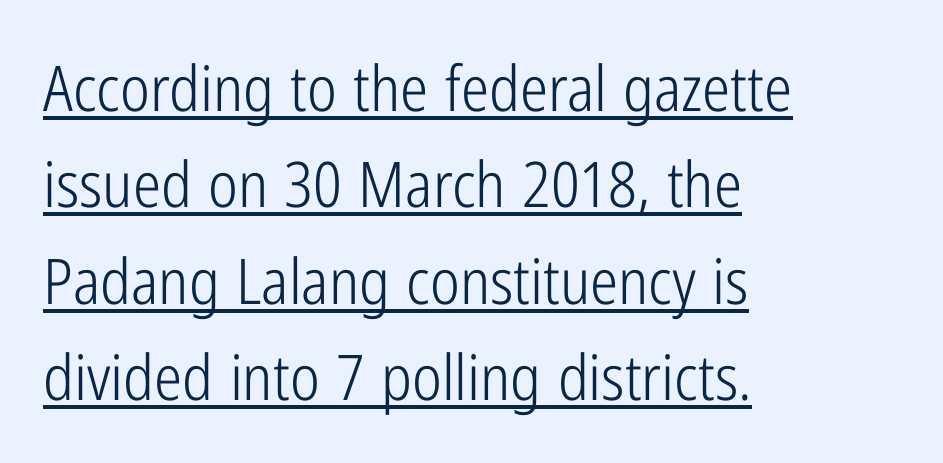
This rendering employs a face without finishing strokes, i.e., a sans-serif. This is not heavy type; no bold has been used. Students, observe the line beneath the letters — that is underlining. Does extra space separate the letters? No, they use regular spacing. The leading is moderate, giving the passage an even texture. All the whitespace from short lines collects on the right.
